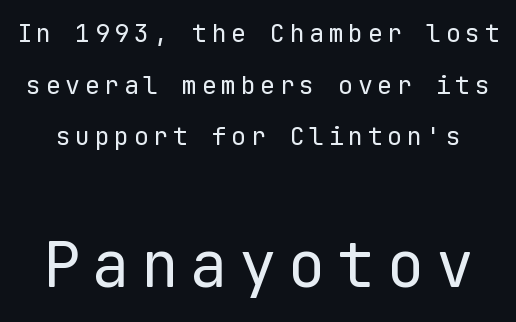
The image shows 63 px regular-weight sans-serif type, upright, monospaced; set loose line spacing (2.07x), not underlined; the second (bottom) block is 2.52x larger; low stroke contrast and a medium x-height.
